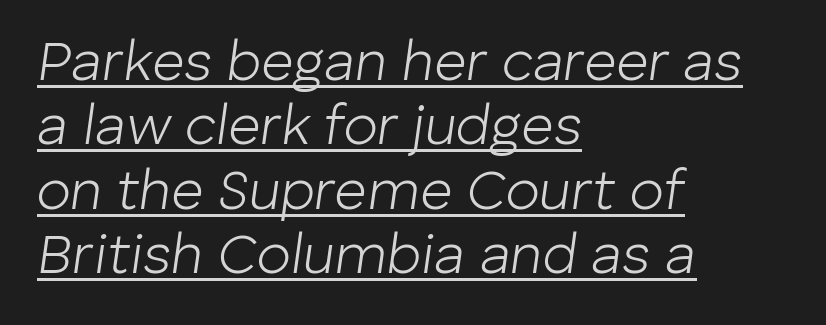
{"italic": "yes", "lean": "right", "slant_degrees": 8, "bold": "no", "weight": "light", "width": "normal", "stroke_contrast": "low", "x_height": "medium", "monospaced": "no", "underline": "yes", "align": "left", "line_spacing": "tight", "line_spacing_ratio": 1.15, "letter_spacing": "normal", "letter_spacing_em": 0.0, "glyph_px": 56}
